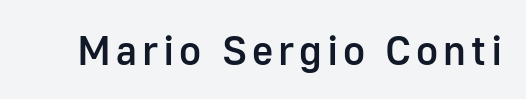
Look at the stroke-to-counter ratio: somewhat heavy, a semibold. The lettering stays uniformly vertical, giving the passage a roman look. To sum up the face: it is a sans, with no serifs. Anything drawn beneath the words? Only blank space. The rendering uses natural spacing where letterforms have individual widths.
